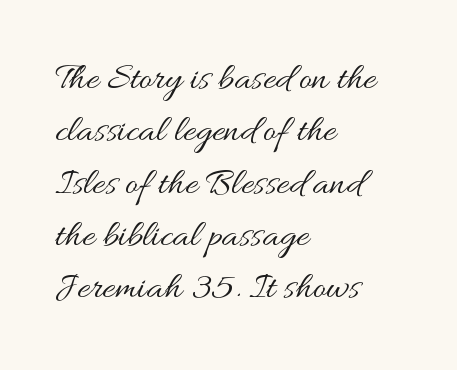
{"bold": "no", "weight": "regular", "width": "wide", "stroke_contrast": "medium", "x_height": "small", "monospaced": "no", "underline": "no", "align": "left", "line_spacing": "normal", "line_spacing_ratio": 1.34, "letter_spacing": "normal", "letter_spacing_em": 0.0, "glyph_px": 39}
